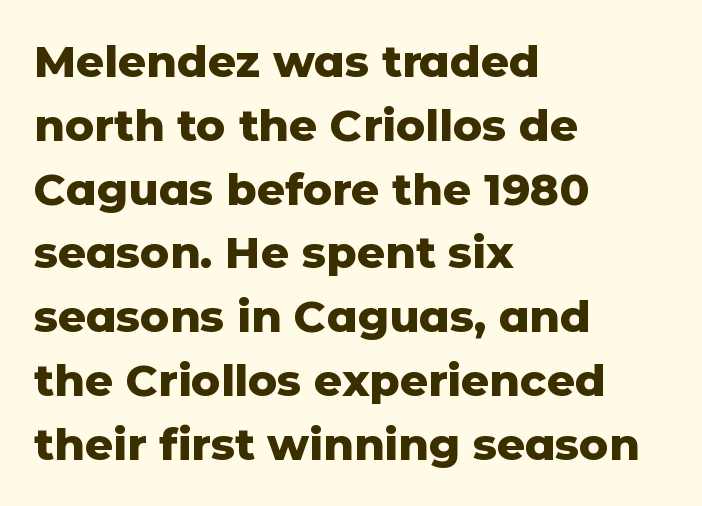
The image shows 44 px heavy sans-serif type, upright; set left-aligned, normal line spacing (1.45x), normal letter spacing, not underlined; low stroke contrast and a medium x-height.
